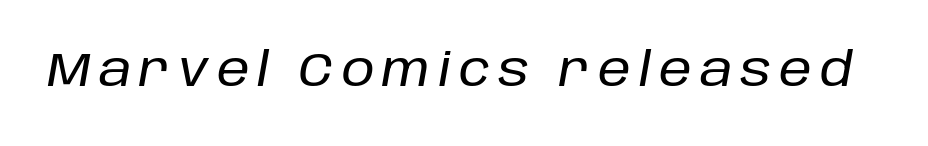
Q: Is the text italic (slanted)? A: Yes, it leans right by about 10 degrees.
Q: Is the text underlined? A: No.
Q: Width (condensed, normal, or wide)? A: Normal.
Q: Stroke contrast? A: Low.
Q: x-height? A: Large.
Q: Monospaced? A: No.
